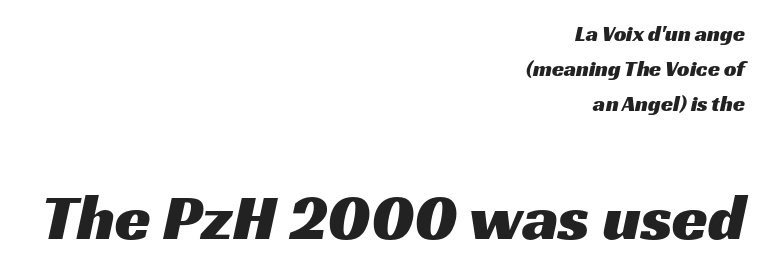
Q: Is the typeface a serif or a sans-serif typeface? A: Sans-serif.
Q: Is the text underlined? A: No.
Q: How is the paragraph aligned? A: Right-aligned.
Q: Is the spacing between letters normal or unusually wide? A: Normal.
Q: Is the spacing between lines tight, normal or loose? A: Normal.
Q: Which block of text is set in a larger size, the first (top) or the second (bottom)? A: The second (bottom) one.
Q: Width (condensed, normal, or wide)? A: Wide.
Q: Stroke contrast? A: Medium.
Q: x-height? A: Medium.
Q: Monospaced? A: No.
